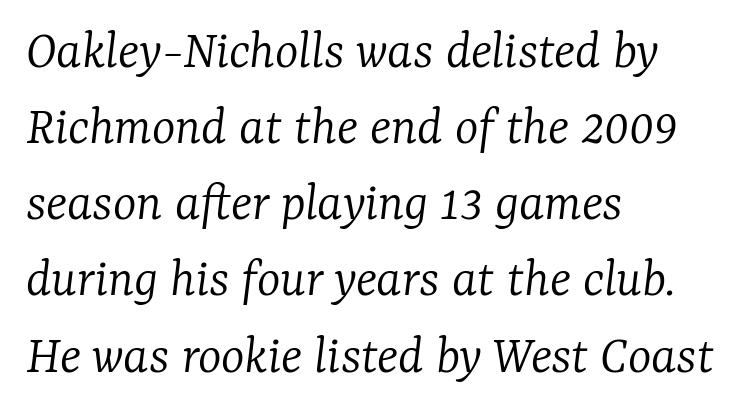
Q: Is the text bold? A: No.
Q: Is the text italic (slanted)? A: Yes, it leans right by about 7 degrees.
Q: Is the typeface a serif or a sans-serif typeface? A: Serif.
Q: Is the text underlined? A: No.
Q: How is the paragraph aligned? A: Left-aligned.
Q: Is the spacing between letters normal or unusually wide? A: Normal.
Q: Is the spacing between lines tight, normal or loose? A: Normal.
Q: Width (condensed, normal, or wide)? A: Normal.
Q: Stroke contrast? A: Low.
Q: x-height? A: Medium.
Q: Monospaced? A: No.
